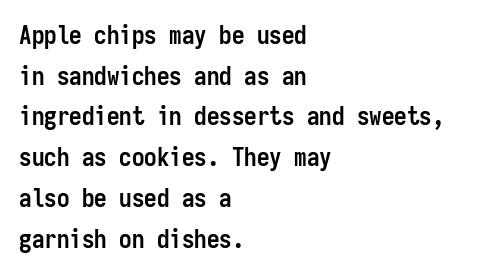
The image shows 25 px bold type, upright; set left-aligned, normal line spacing (1.63x), normal letter spacing, not underlined.
